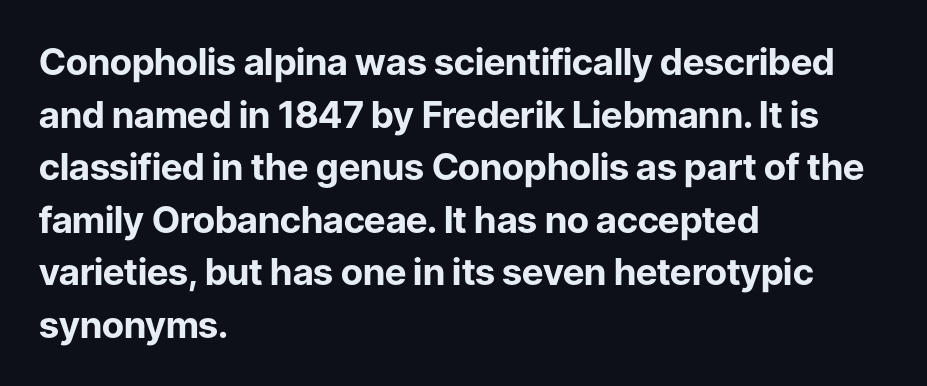
The image shows 37 px bold sans-serif type, upright; set left-aligned, normal line spacing (1.42x), normal letter spacing, not underlined; low stroke contrast and a medium x-height.
